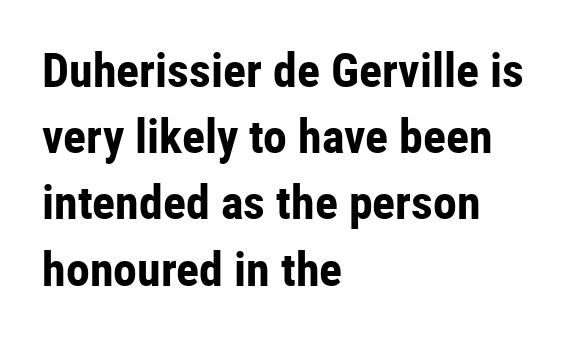
In terms of leading, this rendering sits right in the middle. These lines are composed in type without serifs. Alignment: flush left. Glyph-to-glyph distance matches everyday printed text. Each glyph is drawn with heavy, bold strokes. The face used here is proportionally spaced, like ordinary book or web type.
